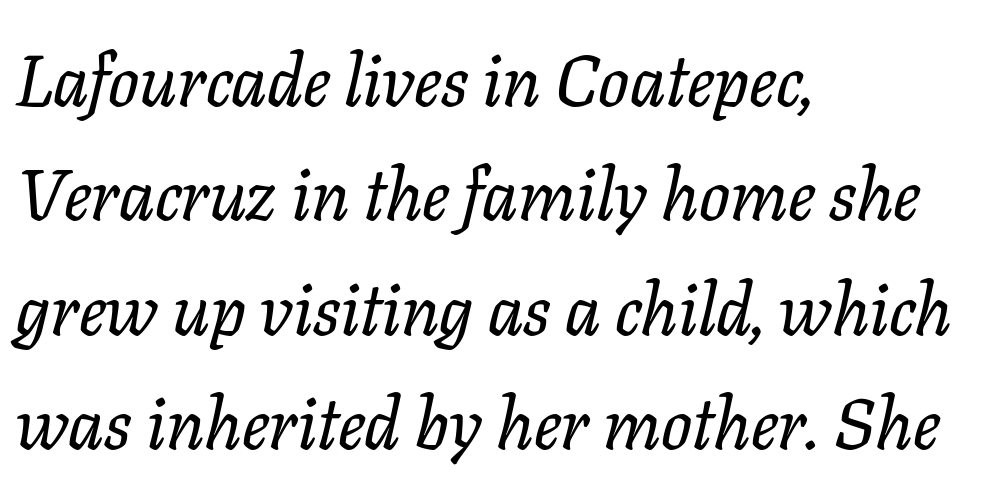
Line beginnings align vertically; line endings do not. Is there much room between lines? A standard amount, neither cramped nor airy. Anything drawn beneath the words? Only blank space. Nobody touched the tracking dial on this one.
